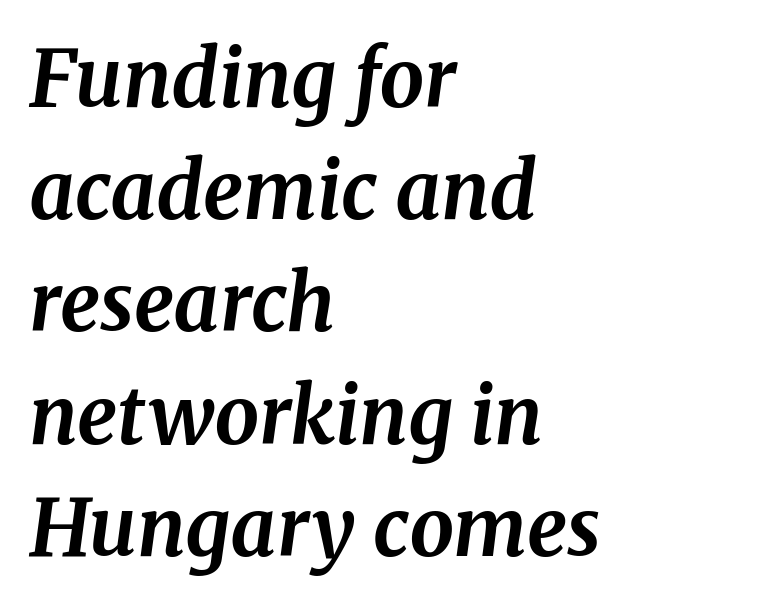
Q: Is the text bold? A: Yes.
Q: Is the text italic (slanted)? A: Yes, it leans right by about 8 degrees.
Q: Is the typeface a serif or a sans-serif typeface? A: Serif.
Q: Is the text underlined? A: No.
Q: How is the paragraph aligned? A: Left-aligned.
Q: Is the spacing between letters normal or unusually wide? A: Normal.
Q: Is the spacing between lines tight, normal or loose? A: Normal.
Q: Width (condensed, normal, or wide)? A: Normal.
Q: Stroke contrast? A: Medium.
Q: x-height? A: Medium.
Q: Monospaced? A: No.
